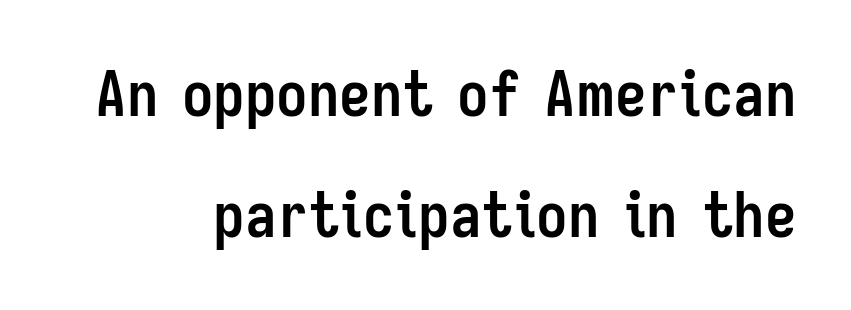
A typesetter would label this face a sans. What's the leading like? Stretched, with rows far apart. Notice how thick the strokes are: this is what a full bold looks like. Think of a printed novel: that variable character pitch is what you see here. Spacing between characters is what you'd get straight out of the box.
